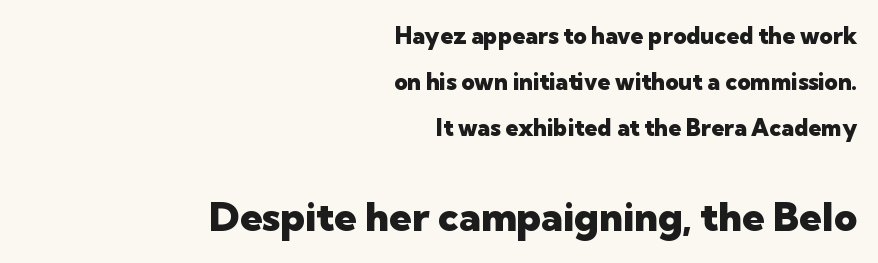
{"serif": "no", "italic": "no", "bold": "yes", "weight": "heavy", "width": "normal", "stroke_contrast": "low", "x_height": "medium", "monospaced": "no", "underline": "no", "align": "right", "line_spacing": "loose", "line_spacing_ratio": 2.0, "letter_spacing": "normal", "letter_spacing_em": 0.0, "larger_block": "second", "size_ratio": 1.74, "glyph_px": 40}
